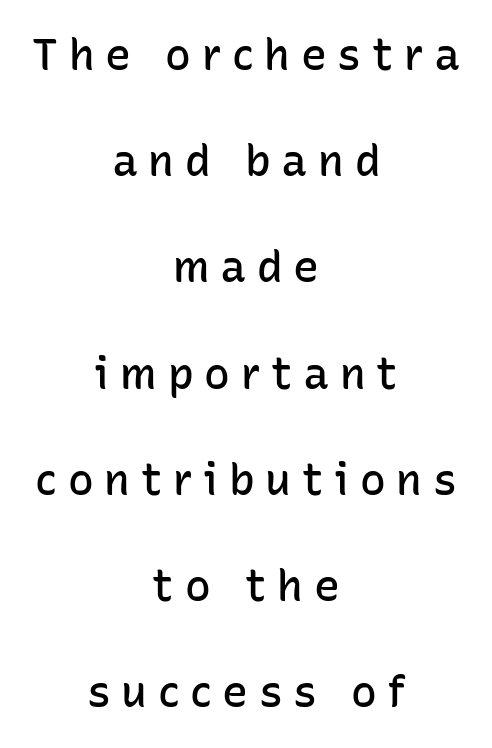
The image shows 43 px semibold sans-serif type, upright; set centered, loose line spacing (2.47x), unusually wide letter spacing (+0.25 em), not underlined; low stroke contrast and a medium x-height.
